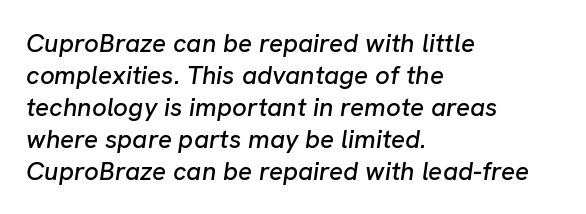
Honestly, there is no underline to notice here at all. An italicized treatment has been applied to the whole sample. Nothing unusual about the tracking: characters are spaced as the font intends. Each line starts at the same left margin while the right side varies.
